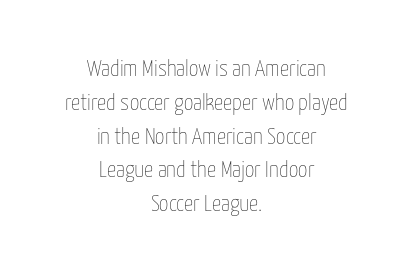
Italic: no, the glyphs are upright roman. The string is rendered with underlining switched off. Rows of type keep a routine distance in the vertical direction. The strokes carry an ordinary text weight at most. If you folded the block vertically in half, each line would mirror itself in length. Glyph-to-glyph distance matches everyday printed text.
